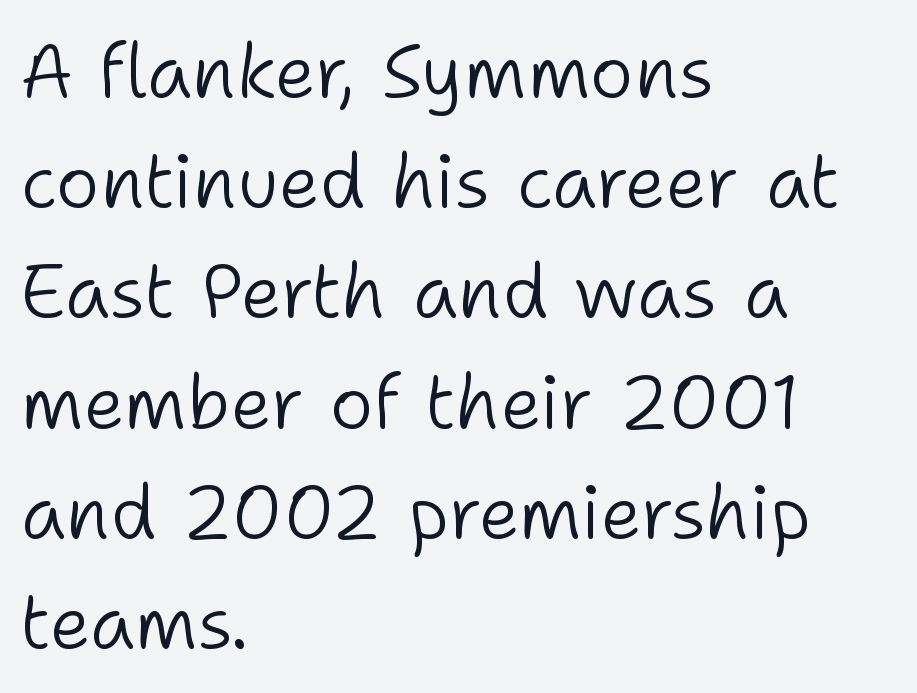
{"serif": "no", "italic": "no", "bold": "no", "weight": "light", "width": "normal", "stroke_contrast": "low", "x_height": "medium", "monospaced": "no", "underline": "no", "align": "left", "line_spacing": "normal", "line_spacing_ratio": 1.47, "letter_spacing": "normal", "letter_spacing_em": 0.0, "glyph_px": 75}
